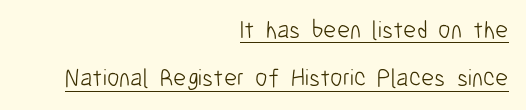
Q: Is the text bold? A: No.
Q: Is the text italic (slanted)? A: No, it is upright.
Q: Is the text underlined? A: Yes.
Q: How is the paragraph aligned? A: Right-aligned.
Q: Is the spacing between letters normal or unusually wide? A: Normal.
Q: Is the spacing between lines tight, normal or loose? A: Loose.
